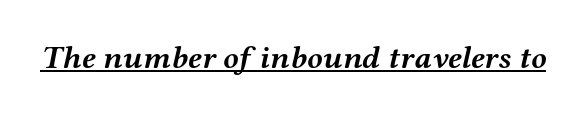
The passage shown is typed in a proportional face where columns would drift. Weight: bold. Serifs: yes, visible at the terminals of the letterforms. Notice how the stems are inclined rather than vertical — that's the hallmark of italics. A baseline rule has been typeset under these characters. Honestly, the letter spacing is just normal — you wouldn't notice it.
